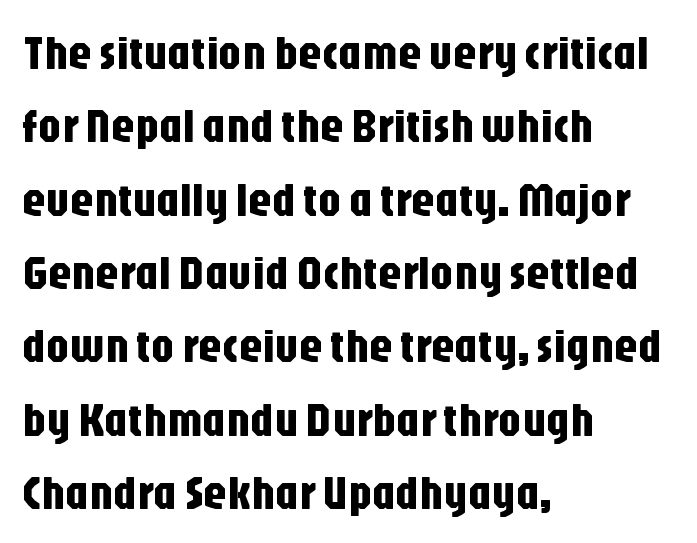
Examine the stroke ends and you'll find no serifs. Reading down the column, the eye jumps a familiar distance to each next line. Italic: no, the glyphs are upright roman. Proportional: the letters do not fall into vertical columns. Decoration check: the copy has no underline. These lines keep a tight, regular rhythm from letter to letter.
